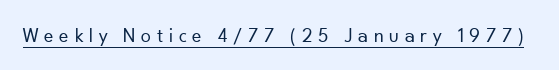
Q: Is the text bold? A: No.
Q: Is the text italic (slanted)? A: No, it is upright.
Q: Is the text underlined? A: Yes.
Q: Is the spacing between letters normal or unusually wide? A: Unusually wide.
